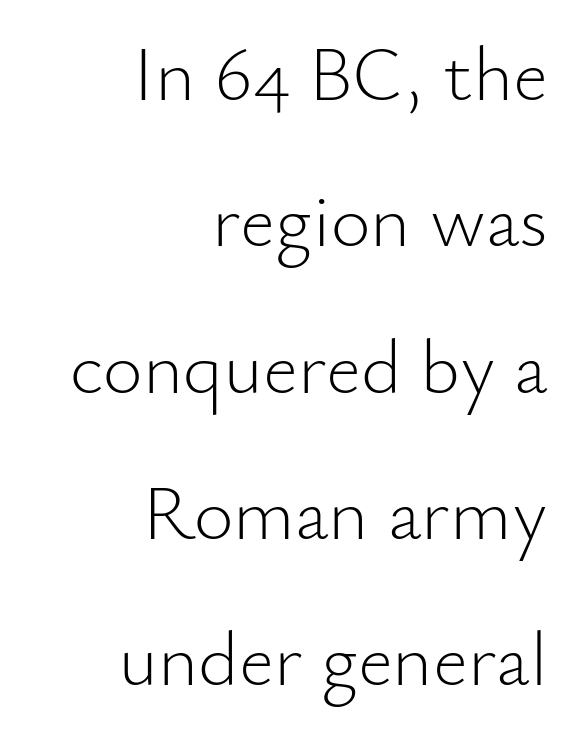
The image shows 77 px light sans-serif type, upright; set right-aligned, loose line spacing (1.9x), normal letter spacing, not underlined; low stroke contrast and a small x-height.
